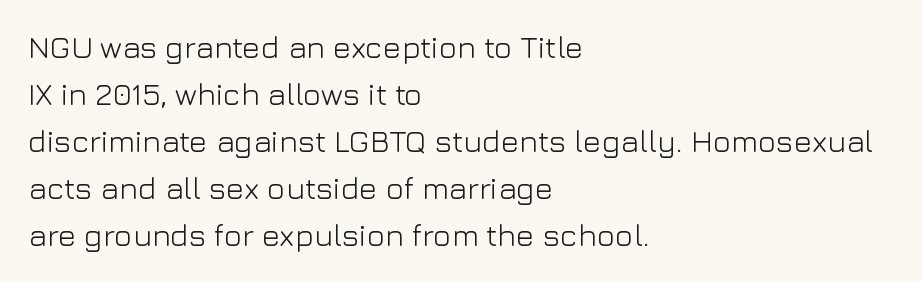
A typesetter would call this leading conventional body-copy spacing. A bare baseline throughout the passage. A quiet, ordinary-to-light weight characterises the typeface. Ascenders rise straight up at ninety degrees. Stroke terminals: plain, sans-serif.
